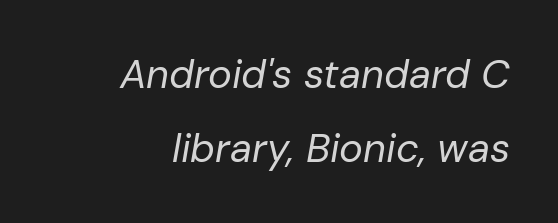
The image shows 40 px regular-weight type, italic (leaning right); set right-aligned, line spacing 1.85x, normal letter spacing, not underlined; low stroke contrast and a medium x-height.
